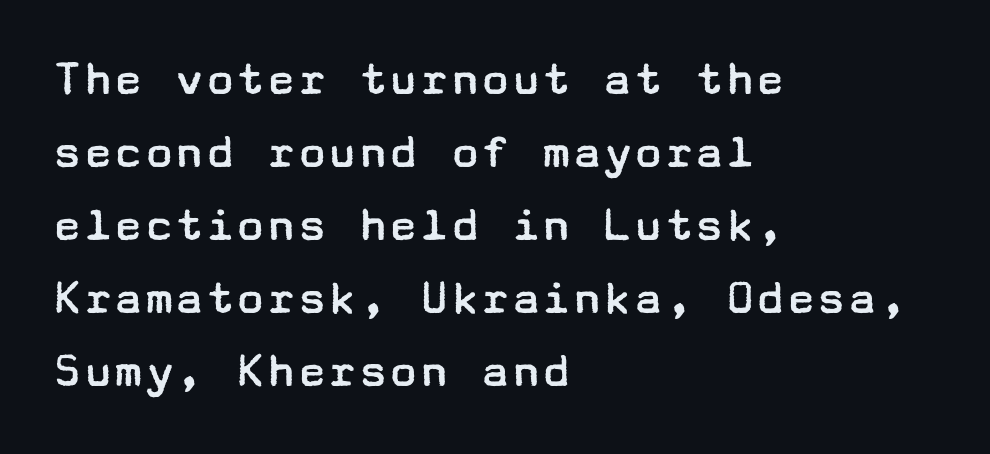
Caption: multi-line text, flush left, ragged right. Type without underlining. Honestly, the row spacing looks completely unremarkable. Weight class: somewhere from thin through regular. You can tell it's not italic because the verticals are truly vertical.
